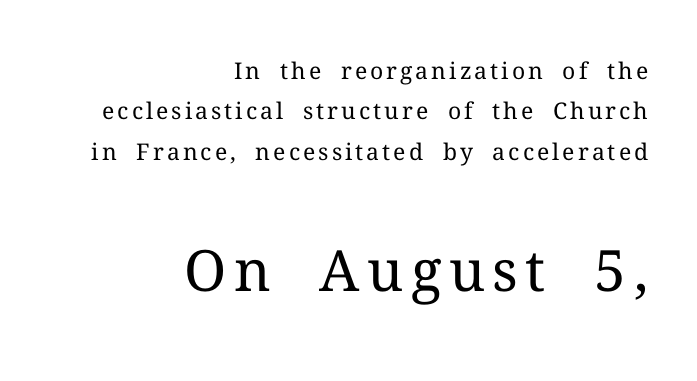
The image shows 57 px regular-weight serif type, upright; set right-aligned, line spacing 1.76x, not underlined; the second (bottom) block is 2.48x larger; medium stroke contrast and a medium x-height.
